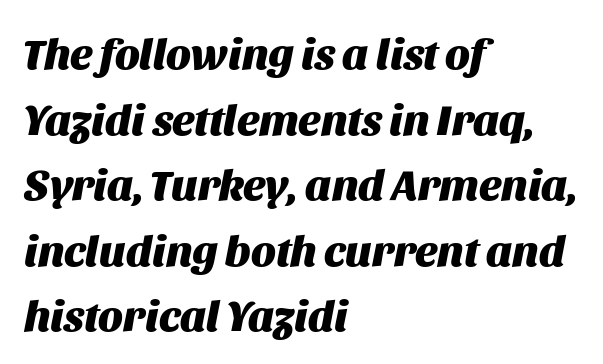
{"italic": "yes", "lean": "right", "slant_degrees": 11, "bold": "yes", "weight": "heavy", "width": "normal", "stroke_contrast": "medium", "x_height": "large", "monospaced": "no", "underline": "no", "align": "left", "line_spacing": "normal", "line_spacing_ratio": 1.49, "letter_spacing": "normal", "letter_spacing_em": 0.0, "glyph_px": 44}
